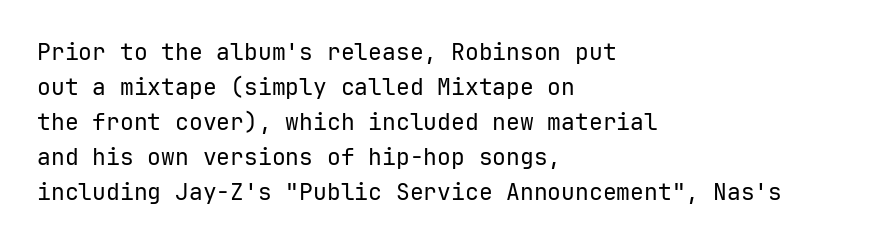
{"italic": "no", "bold": "no", "underline": "no", "align": "left", "line_spacing": "normal", "line_spacing_ratio": 1.52, "letter_spacing": "normal", "letter_spacing_em": 0.0, "glyph_px": 23}
